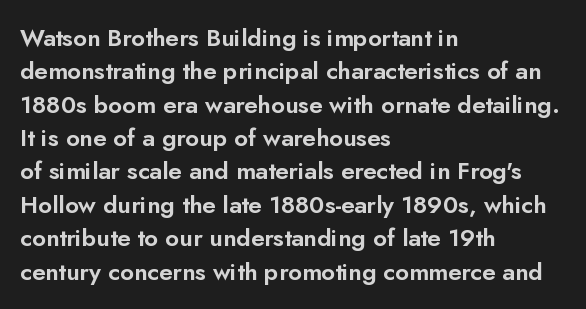
{"italic": "no", "underline": "no", "align": "left", "line_spacing": "normal", "line_spacing_ratio": 1.39, "letter_spacing": "normal", "letter_spacing_em": 0.0, "glyph_px": 24}
